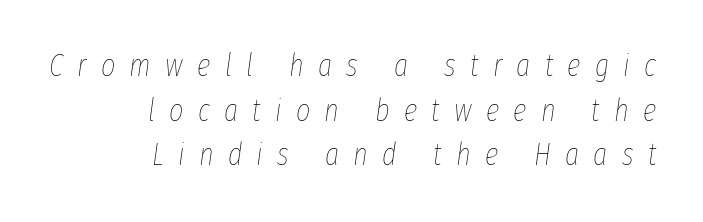
The image shows 31 px thin, condensed type, italic (leaning right); set right-aligned, normal line spacing (1.44x), unusually wide letter spacing (+0.46 em), not underlined; low stroke contrast and a medium x-height.
